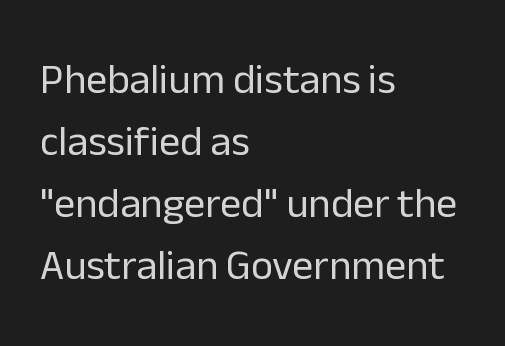
The image shows 42 px regular-weight sans-serif type, upright; set left-aligned, normal line spacing (1.48x), normal letter spacing, not underlined; low stroke contrast and a medium x-height.
